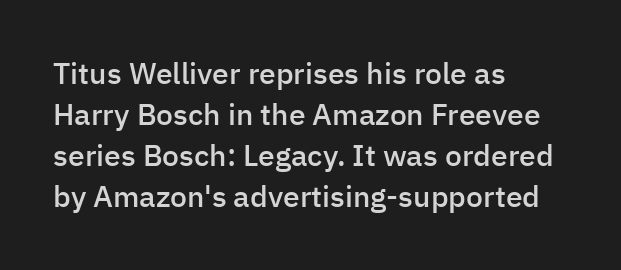
{"serif": "no", "italic": "no", "bold": "semi", "weight": "semibold", "width": "normal", "stroke_contrast": "low", "x_height": "medium", "monospaced": "no", "underline": "no", "align": "left", "line_spacing": "normal", "line_spacing_ratio": 1.37, "letter_spacing": "normal", "letter_spacing_em": 0.0, "glyph_px": 30}
